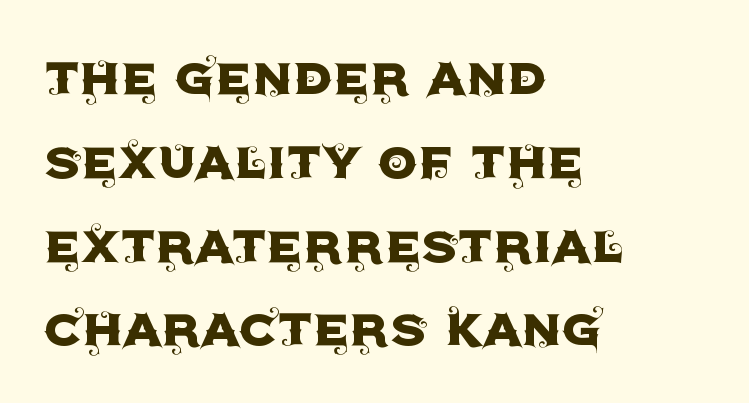
Q: Is the text italic (slanted)? A: No, it is upright.
Q: Is the typeface a serif or a sans-serif typeface? A: Sans-serif.
Q: Is the text underlined? A: No.
Q: How is the paragraph aligned? A: Left-aligned.
Q: Is the spacing between letters normal or unusually wide? A: Normal.
Q: Is the spacing between lines tight, normal or loose? A: Normal.
Q: Width (condensed, normal, or wide)? A: Normal.
Q: x-height? A: Large.
Q: Monospaced? A: No.
